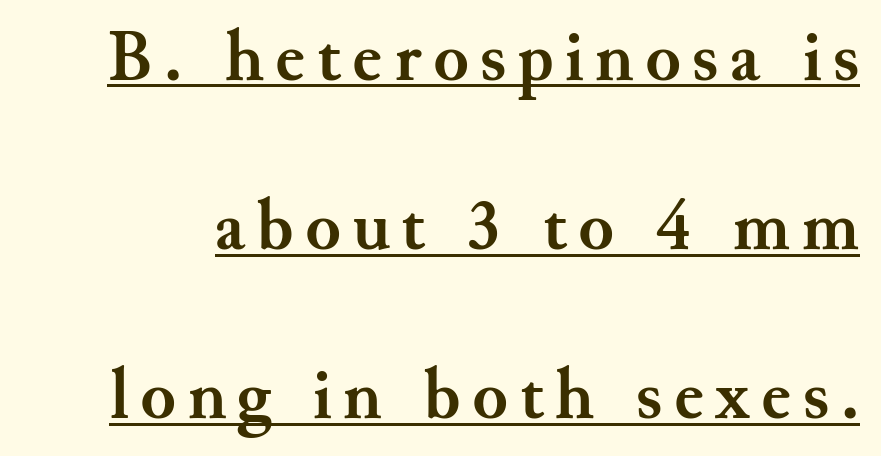
The image shows 72 px semibold serif type, upright; set loose line spacing (2.35x), underlined; medium stroke contrast and a small x-height.
